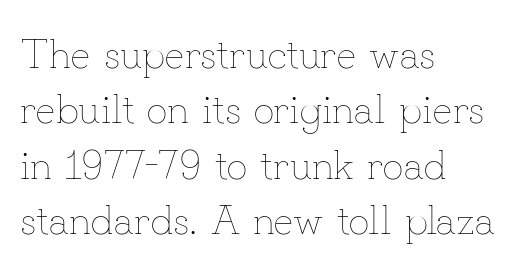
The image shows 41 px thin type, upright; set left-aligned, normal line spacing (1.35x), normal letter spacing, not underlined; low stroke contrast and a small x-height.
